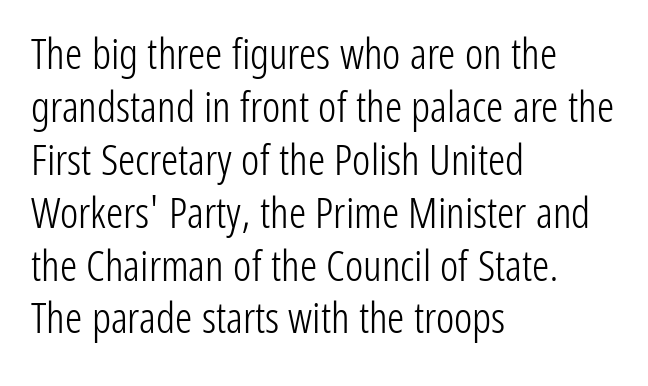
{"serif": "no", "italic": "no", "bold": "no", "weight": "light", "width": "condensed", "stroke_contrast": "low", "x_height": "medium", "monospaced": "no", "underline": "no", "align": "left", "line_spacing_ratio": 1.23, "letter_spacing": "normal", "letter_spacing_em": 0.0, "glyph_px": 43}
